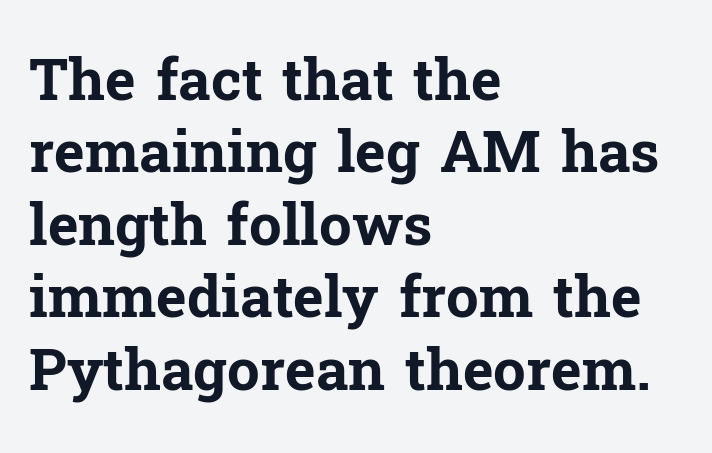
The image shows 58 px bold serif type, upright; set left-aligned, normal line spacing (1.25x), normal letter spacing, not underlined; low stroke contrast and a medium x-height.
